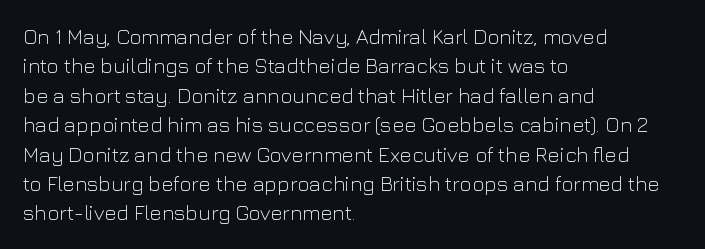
The image shows 21 px text type, upright; set left-aligned, normal line spacing (1.4x), normal letter spacing, not underlined.
